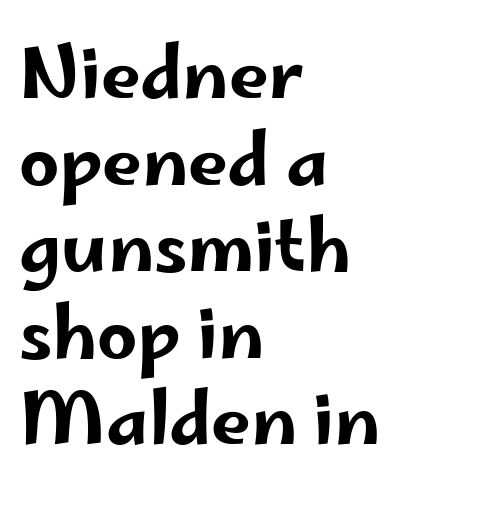
The image shows 71 px wide sans-serif type, upright; set left-aligned, line spacing 1.22x, normal letter spacing, not underlined; low stroke contrast and a small x-height.
